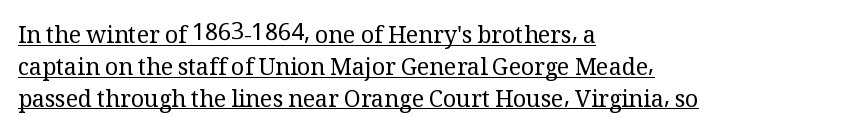
The image shows 23 px text type, upright; set left-aligned, normal line spacing (1.39x), normal letter spacing, underlined.
